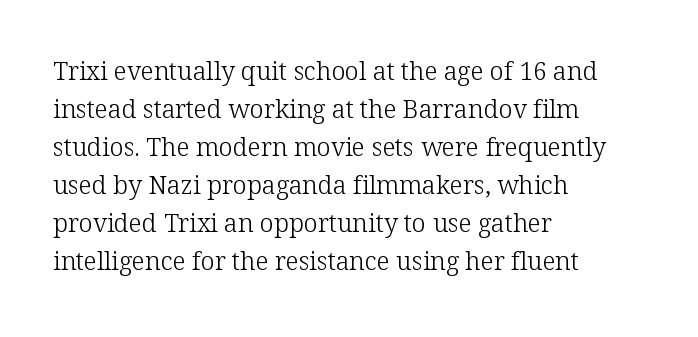
{"italic": "no", "bold": "no", "underline": "no", "align": "left", "line_spacing": "normal", "line_spacing_ratio": 1.52, "letter_spacing": "normal", "letter_spacing_em": 0.0, "glyph_px": 25}
